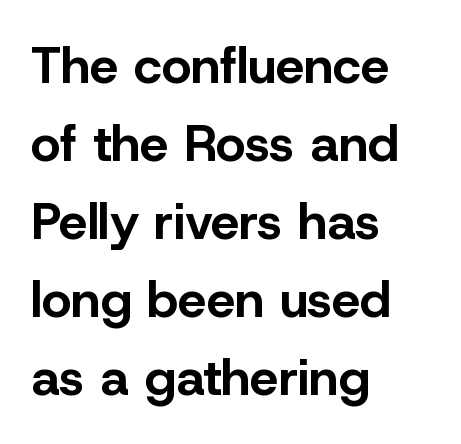
{"serif": "no", "italic": "no", "bold": "yes", "weight": "bold", "width": "normal", "stroke_contrast": "low", "x_height": "medium", "monospaced": "no", "underline": "no", "align": "left", "line_spacing": "normal", "line_spacing_ratio": 1.53, "letter_spacing": "normal", "letter_spacing_em": 0.0, "glyph_px": 51}
